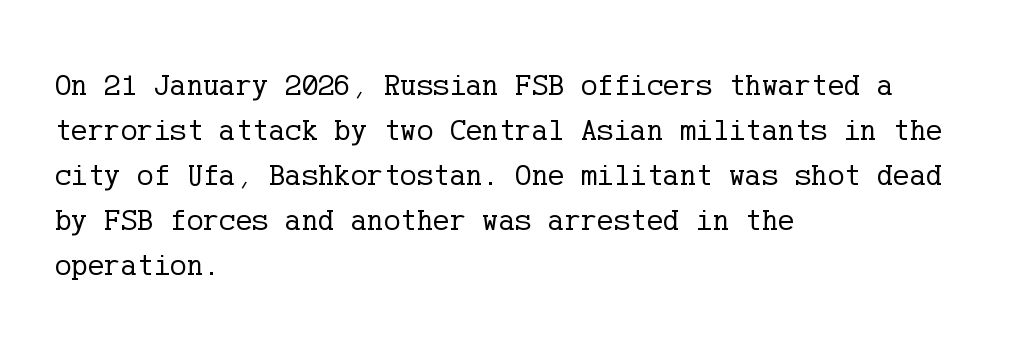
Q: Is the text bold? A: No.
Q: Is the text italic (slanted)? A: No, it is upright.
Q: Is the typeface a serif or a sans-serif typeface? A: Serif.
Q: Is the text underlined? A: No.
Q: How is the paragraph aligned? A: Left-aligned.
Q: Is the spacing between letters normal or unusually wide? A: Normal.
Q: Is the spacing between lines tight, normal or loose? A: Normal.
Q: Width (condensed, normal, or wide)? A: Normal.
Q: Stroke contrast? A: Low.
Q: x-height? A: Medium.
